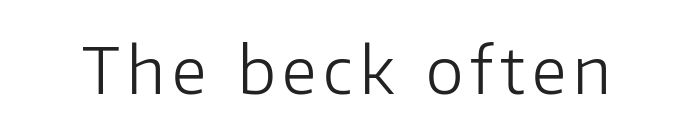
Q: Is the text bold? A: No.
Q: Is the text italic (slanted)? A: No, it is upright.
Q: Is the typeface a serif or a sans-serif typeface? A: Sans-serif.
Q: Is the text underlined? A: No.
Q: Width (condensed, normal, or wide)? A: Normal.
Q: Stroke contrast? A: Low.
Q: x-height? A: Medium.
Q: Monospaced? A: No.
